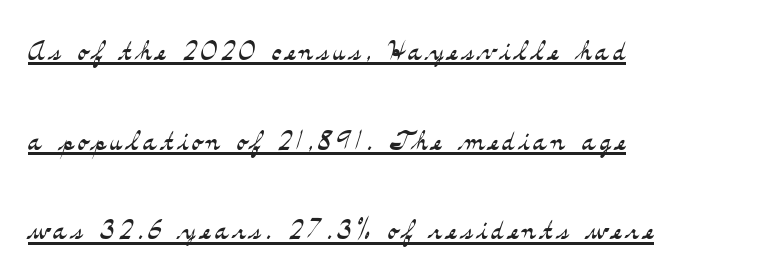
The image shows 36 px light, wide serif type; set left-aligned, loose line spacing (2.49x), underlined; medium stroke contrast and a small x-height.
